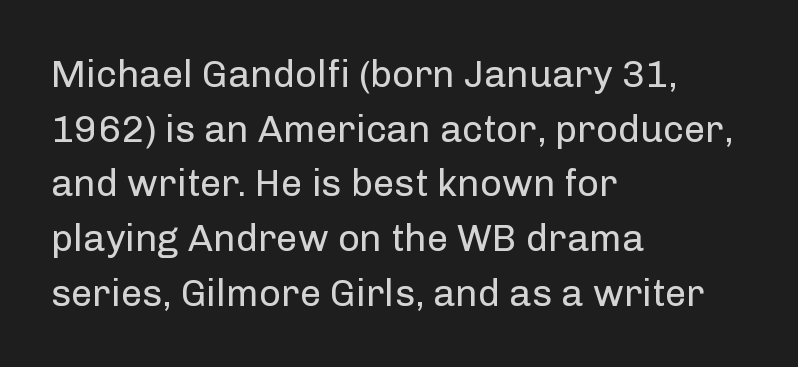
Q: Is the text bold? A: No.
Q: Is the text italic (slanted)? A: No, it is upright.
Q: Is the typeface a serif or a sans-serif typeface? A: Sans-serif.
Q: Is the text underlined? A: No.
Q: How is the paragraph aligned? A: Left-aligned.
Q: Is the spacing between letters normal or unusually wide? A: Normal.
Q: Is the spacing between lines tight, normal or loose? A: Normal.
Q: Width (condensed, normal, or wide)? A: Normal.
Q: Stroke contrast? A: Low.
Q: x-height? A: Medium.
Q: Monospaced? A: No.
